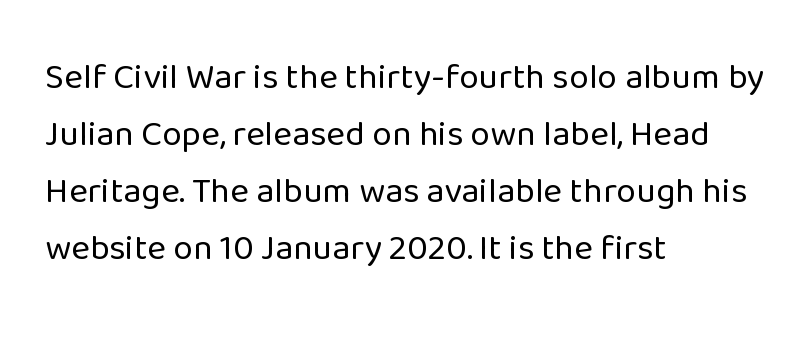
Look at the bottom of the vertical strokes: they stop flat, with no serifs. The passage shown stacks its lines at a standard gap. The compositor pushed each line to the left boundary. Unbolded letterforms with no extra heft. Tracking value appears to be zero — textbook default spacing.
